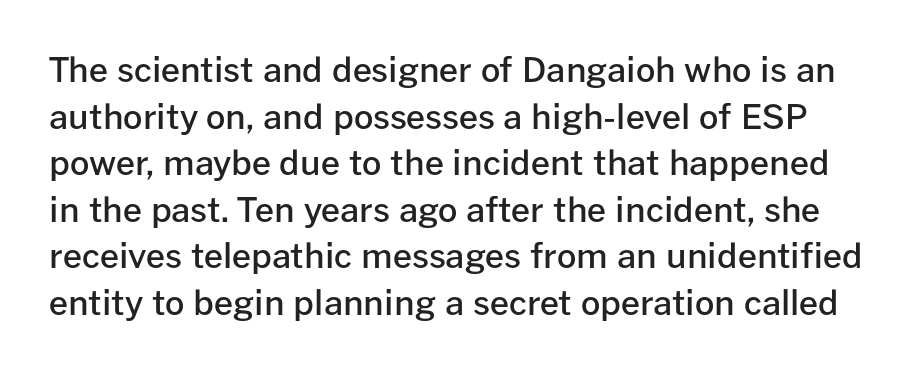
The image shows 34 px semibold sans-serif type, upright; set normal line spacing (1.37x), normal letter spacing, not underlined; low stroke contrast and a medium x-height.
